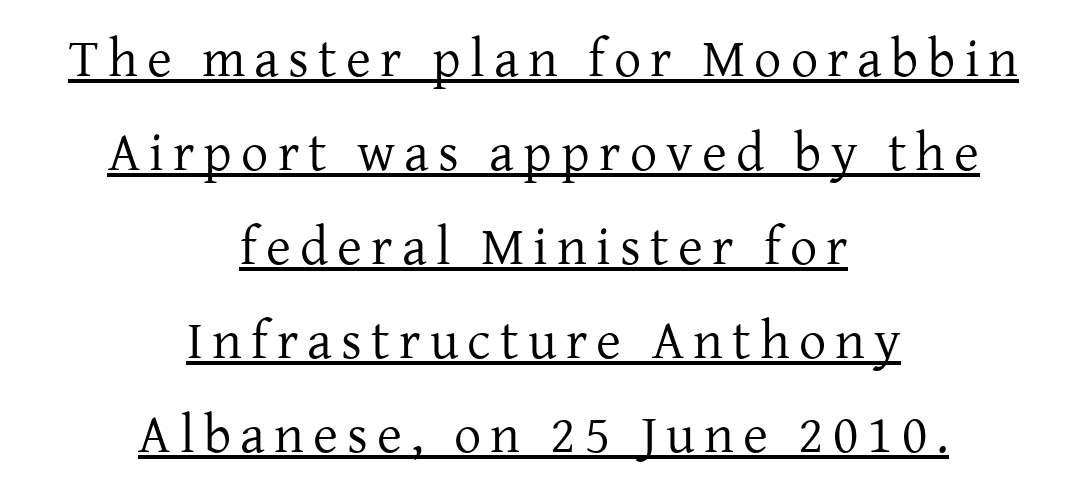
Looks like regular typesetting: each glyph gets only the width it needs. The passage shown is typeset with a serif family. The glyphs are accompanied by a horizontal stroke just below them. Reading down the block, each line starts at a different indent, mirrored at its end.
